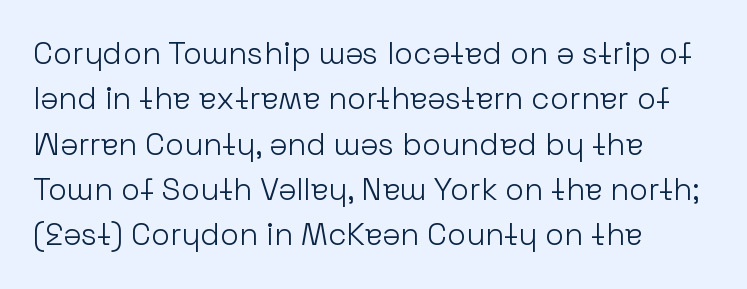
{"serif": "no", "italic": "no", "bold": "no", "weight": "light", "width": "normal", "stroke_contrast": "low", "x_height": "medium", "monospaced": "no", "underline": "no", "align": "left", "line_spacing": "normal", "line_spacing_ratio": 1.46, "letter_spacing": "normal", "letter_spacing_em": 0.0, "glyph_px": 31}
